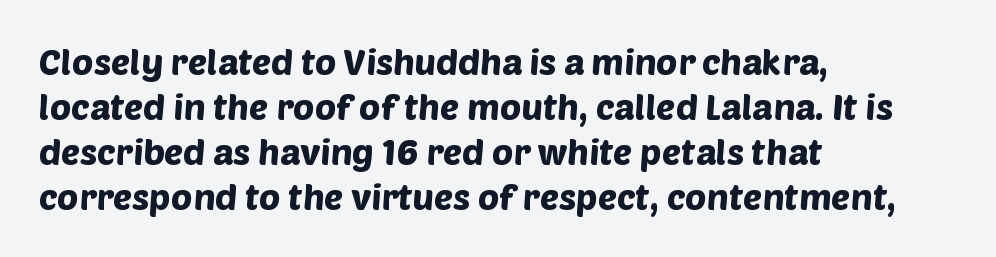
The image shows 36 px sans-serif type; set left-aligned, normal line spacing (1.25x), normal letter spacing, not underlined; low stroke contrast and a large x-height.
